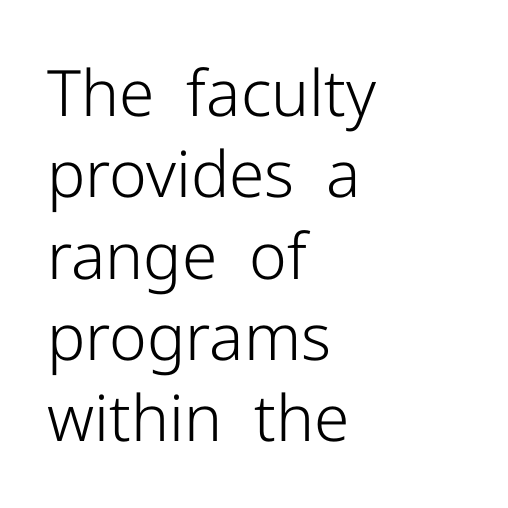
The image shows 64 px light sans-serif type, upright; set left-aligned, normal line spacing (1.27x), normal letter spacing, not underlined; low stroke contrast and a medium x-height.
